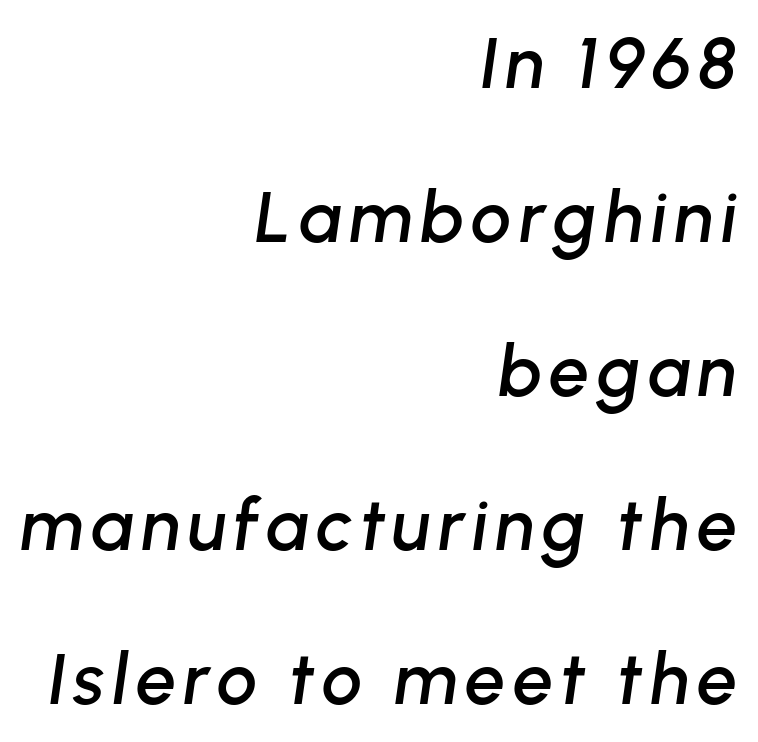
{"italic": "yes", "lean": "right", "slant_degrees": 8, "width": "normal", "stroke_contrast": "low", "x_height": "medium", "monospaced": "no", "underline": "no", "align": "right", "line_spacing": "loose", "line_spacing_ratio": 2.14, "glyph_px": 72}
